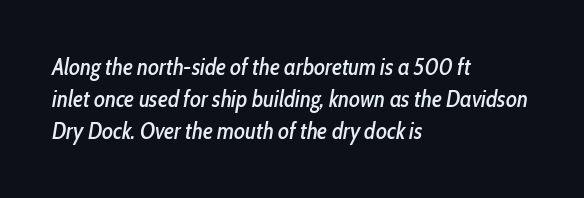
The image shows 23 px text type, italic (leaning right); set left-aligned, normal line spacing (1.4x), normal letter spacing, not underlined.
